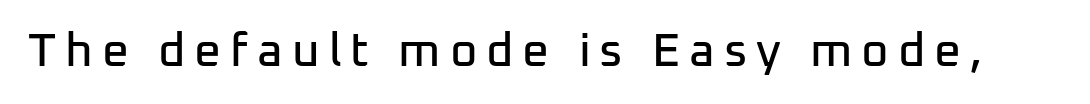
The image shows 47 px sans-serif type, upright; set not underlined; low stroke contrast and a medium x-height.
